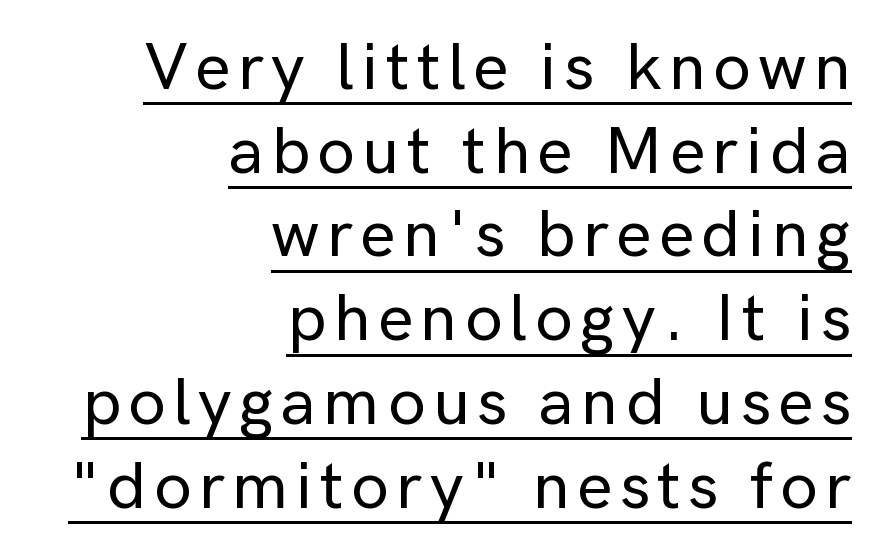
Examine the stroke ends and you'll find no serifs. This is roman type, the default non-slanted kind. The passage is arranged like a letterhead date or caption credit — flush right. Normally led — the rows are evenly, conventionally spaced.
